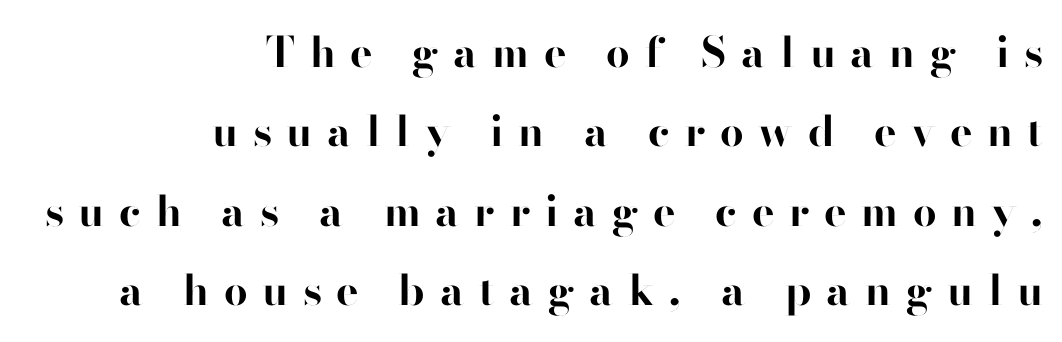
The image shows 42 px bold sans-serif type, upright; set right-aligned, line spacing 1.89x, unusually wide letter spacing (+0.35 em), not underlined; high stroke contrast and a small x-height.
